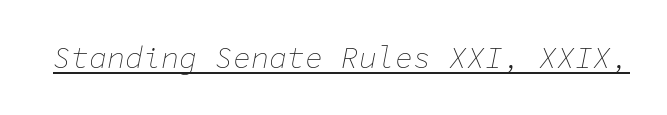
{"italic": "yes", "lean": "right", "slant_degrees": 11, "bold": "no", "weight": "thin", "width": "normal", "stroke_contrast": "low", "x_height": "medium", "monospaced": "yes", "underline": "yes", "letter_spacing": "normal", "letter_spacing_em": 0.0, "glyph_px": 30}
